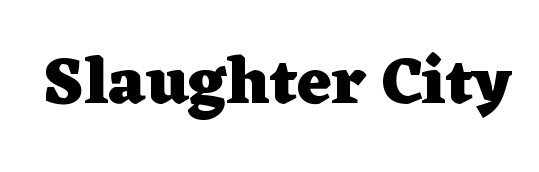
{"serif": "yes", "italic": "no", "bold": "yes", "weight": "heavy", "width": "wide", "stroke_contrast": "low", "x_height": "medium", "monospaced": "no", "underline": "no", "letter_spacing": "normal", "letter_spacing_em": 0.0, "glyph_px": 66}
